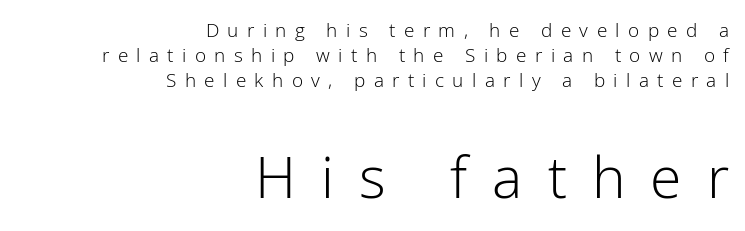
The cut favours lightness, reaching ordinary text weight at its darkest. These lines are composed in type without serifs. Reading down the column, the eye jumps a familiar distance to each next line. Type size steps up from the first block to the second.
